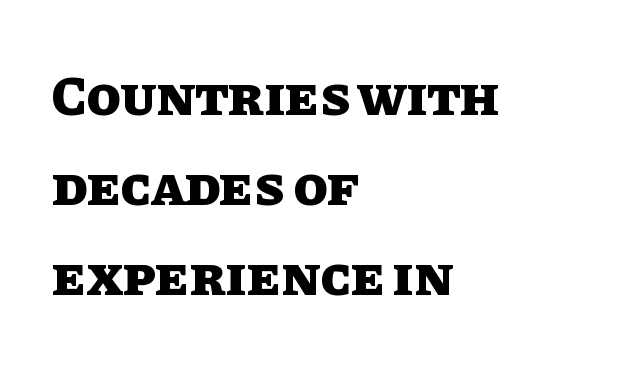
Spacing verdict: proportional, widths tailored to each character. Unmarked baselines from the first word to the last. Here the glyphs are tracked normally, forming tight word shapes. Students, observe: this is what conventionally led text looks like. The sample has been set heavy, in full bold. The text block is weighted toward the left margin, trailing off unevenly rightward.
